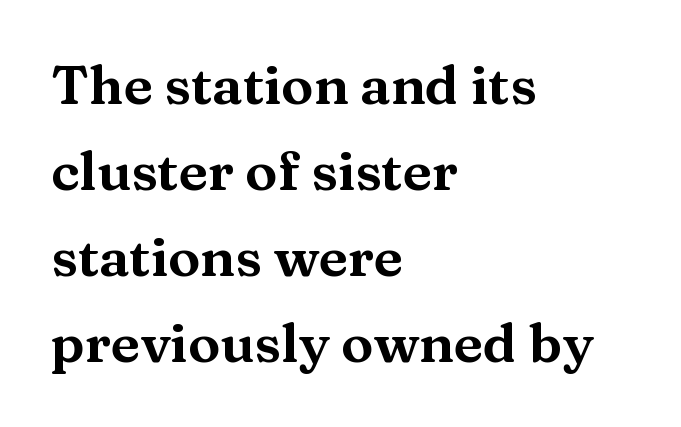
Q: Is the text italic (slanted)? A: No, it is upright.
Q: Is the typeface a serif or a sans-serif typeface? A: Serif.
Q: Is the text underlined? A: No.
Q: How is the paragraph aligned? A: Left-aligned.
Q: Is the spacing between letters normal or unusually wide? A: Normal.
Q: Is the spacing between lines tight, normal or loose? A: Normal.
Q: Width (condensed, normal, or wide)? A: Wide.
Q: Stroke contrast? A: Medium.
Q: x-height? A: Medium.
Q: Monospaced? A: No.
